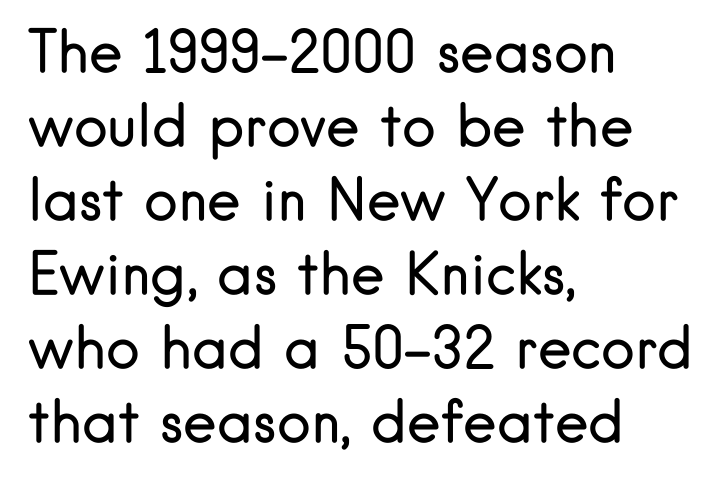
The image shows 57 px regular-weight sans-serif type, upright; set left-aligned, normal line spacing (1.3x), normal letter spacing, not underlined; low stroke contrast and a small x-height.
